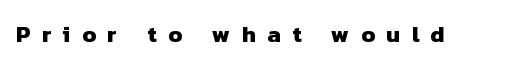
Q: Is the text bold? A: Yes.
Q: Is the text underlined? A: No.
Q: Is the spacing between letters normal or unusually wide? A: Unusually wide.
